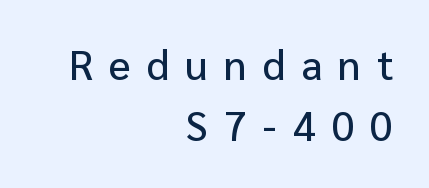
Do the characters align in a grid? No, the font is proportional. In CSS terms this would be text-align: right. The rows are spaced the way most documents space them. The face used here is a sans, in the tradition of grotesques and geometrics.
